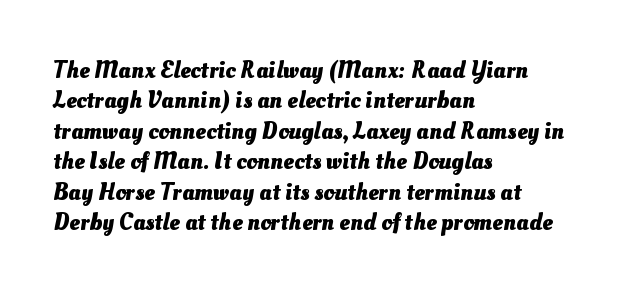
Q: Is the text bold? A: Yes.
Q: Is the text underlined? A: No.
Q: How is the paragraph aligned? A: Left-aligned.
Q: Is the spacing between letters normal or unusually wide? A: Normal.
Q: Is the spacing between lines tight, normal or loose? A: Normal.
